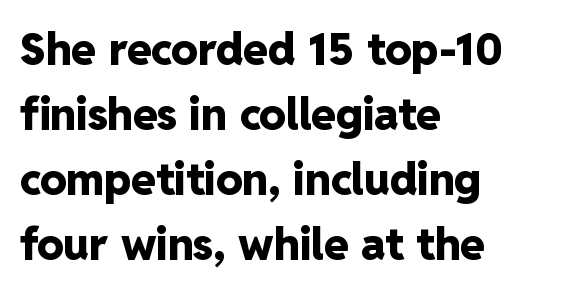
Posture: upright roman. Is the letter spacing exaggerated? No — it looks like the ordinary default. Do the characters align in a grid? No, the font is proportional. Descenders hang freely into open space.
